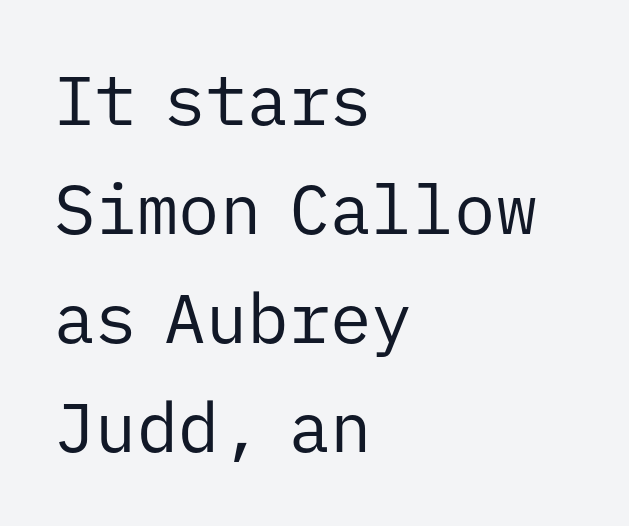
Unmarked baselines from the first word to the last. Heaviness? Minimal to ordinary, like unemphasized prose. Successive baselines arrive at the customary interval. This rendering employs a face without finishing strokes, i.e., a sans-serif.
